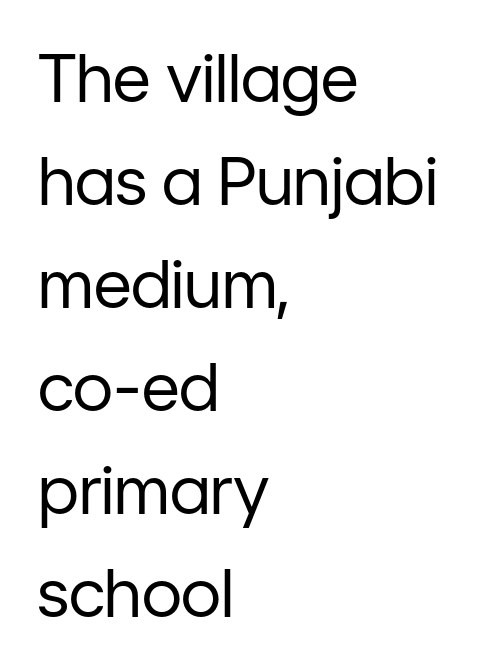
{"serif": "no", "italic": "no", "bold": "no", "weight": "regular", "width": "normal", "stroke_contrast": "low", "x_height": "medium", "monospaced": "no", "underline": "no", "align": "left", "line_spacing": "normal", "line_spacing_ratio": 1.56, "letter_spacing": "normal", "letter_spacing_em": 0.0, "glyph_px": 66}
